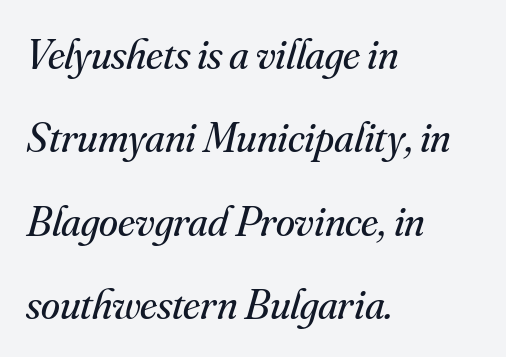
{"serif": "yes", "italic": "yes", "lean": "right", "slant_degrees": 16, "bold": "no", "weight": "regular", "width": "normal", "stroke_contrast": "medium", "x_height": "small", "monospaced": "no", "underline": "no", "align": "left", "line_spacing": "loose", "line_spacing_ratio": 1.94, "letter_spacing": "normal", "letter_spacing_em": 0.0, "glyph_px": 43}
